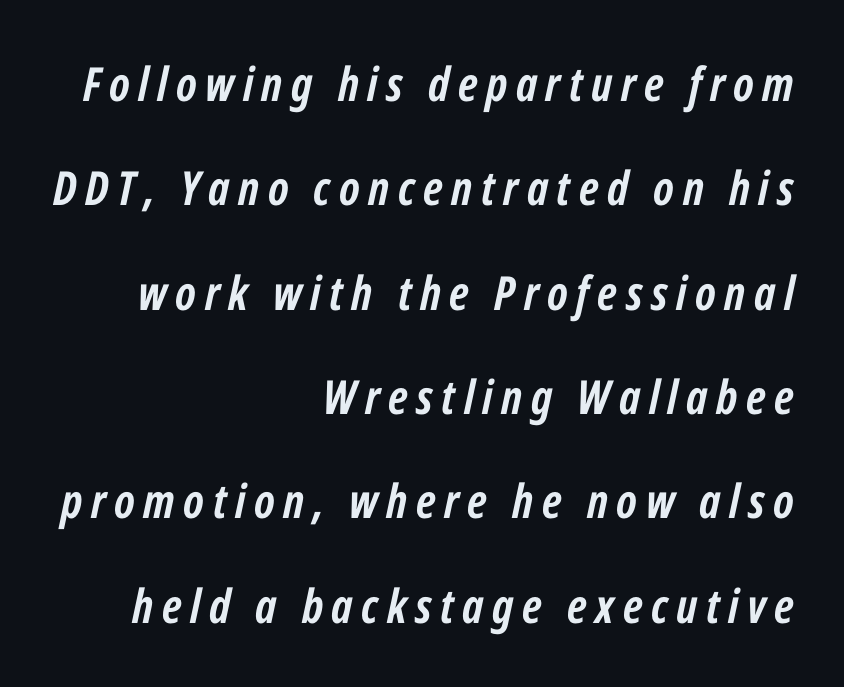
The image shows 47 px semibold, condensed type, italic (leaning right); set right-aligned, loose line spacing (2.22x), not underlined; low stroke contrast and a medium x-height.
